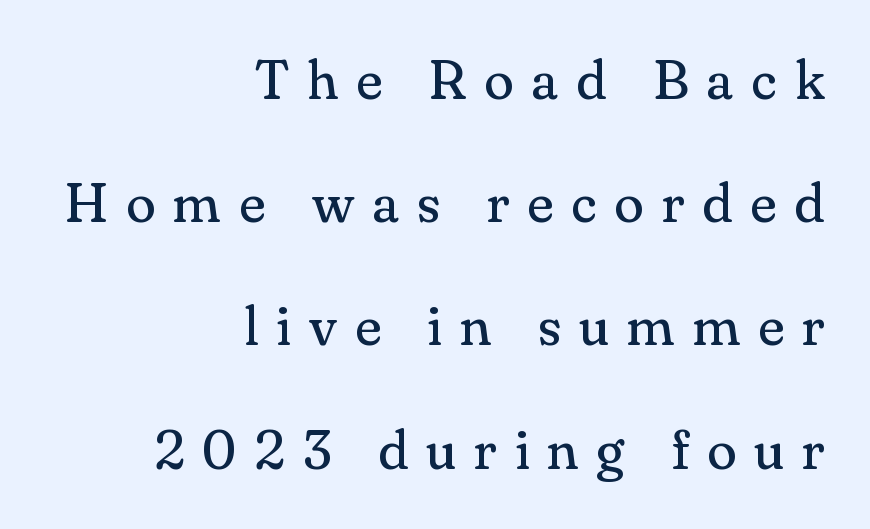
{"serif": "yes", "italic": "no", "bold": "no", "weight": "regular", "width": "normal", "stroke_contrast": "medium", "x_height": "small", "monospaced": "no", "underline": "no", "align": "right", "line_spacing": "loose", "line_spacing_ratio": 2.24, "letter_spacing": "wide", "letter_spacing_em": 0.32, "glyph_px": 55}
